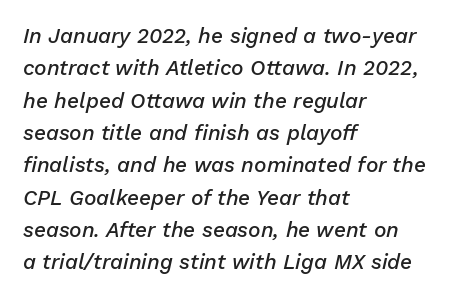
Q: Is the text bold? A: Semi-bold.
Q: Is the text italic (slanted)? A: Yes, it leans right by about 13 degrees.
Q: Is the text underlined? A: No.
Q: How is the paragraph aligned? A: Left-aligned.
Q: Is the spacing between letters normal or unusually wide? A: Normal.
Q: Is the spacing between lines tight, normal or loose? A: Normal.
